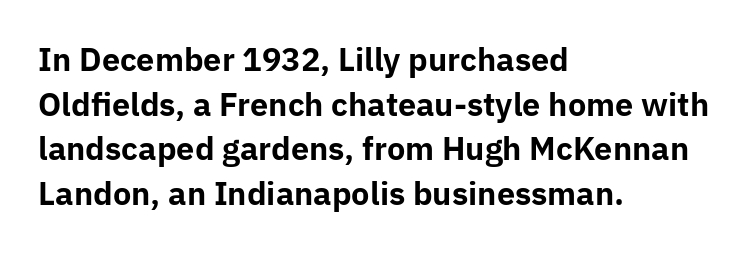
Q: Is the text bold? A: Yes.
Q: Is the text italic (slanted)? A: No, it is upright.
Q: Is the typeface a serif or a sans-serif typeface? A: Sans-serif.
Q: Is the text underlined? A: No.
Q: How is the paragraph aligned? A: Left-aligned.
Q: Is the spacing between letters normal or unusually wide? A: Normal.
Q: Is the spacing between lines tight, normal or loose? A: Normal.
Q: Width (condensed, normal, or wide)? A: Normal.
Q: Stroke contrast? A: Low.
Q: x-height? A: Medium.
Q: Monospaced? A: No.
